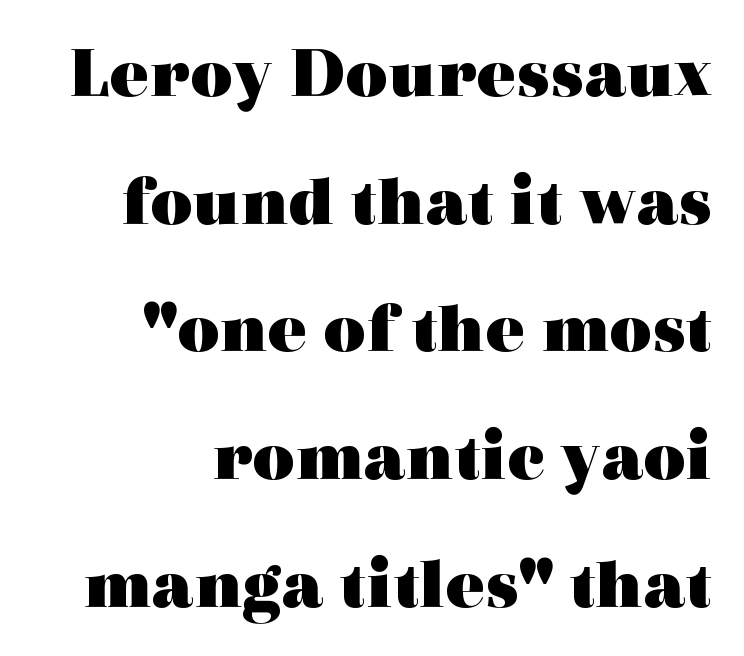
The image shows 73 px heavy, wide serif type, upright; set right-aligned, line spacing 1.75x, normal letter spacing, not underlined; a medium x-height.
